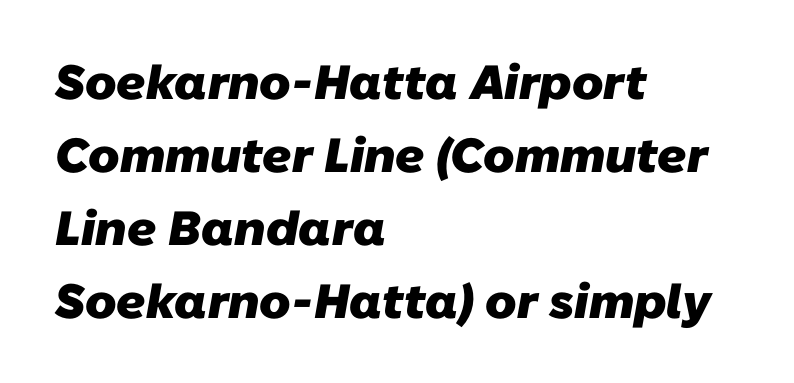
The image shows 48 px heavy sans-serif type; set left-aligned, normal line spacing (1.52x), normal letter spacing, not underlined; low stroke contrast and a medium x-height.
